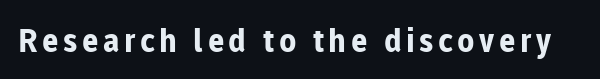
The image shows 32 px bold sans-serif type, upright; set not underlined; low stroke contrast and a medium x-height.
